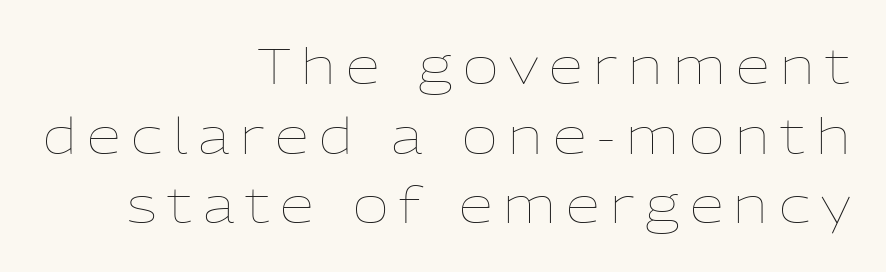
{"italic": "no", "bold": "no", "weight": "thin", "width": "normal", "stroke_contrast": "low", "x_height": "medium", "monospaced": "no", "underline": "no", "align": "right", "line_spacing": "normal", "line_spacing_ratio": 1.42, "letter_spacing": "wide", "letter_spacing_em": 0.22, "glyph_px": 49}
